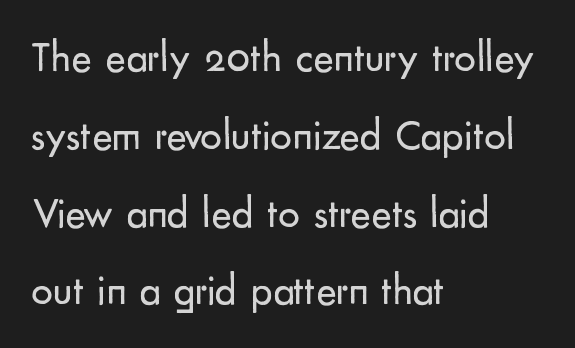
The string is rendered with underlining switched off. You can tell it's not italic because the verticals are truly vertical. Caption: standard tracking, unaltered. If you drew a ruler down the left edge, every line would touch it.
